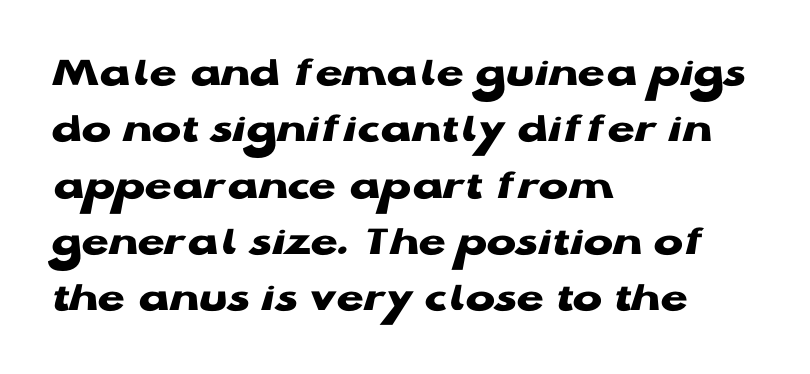
Q: Is the text bold? A: Yes.
Q: Is the text italic (slanted)? A: No, it is upright.
Q: Is the typeface a serif or a sans-serif typeface? A: Sans-serif.
Q: Is the text underlined? A: No.
Q: How is the paragraph aligned? A: Left-aligned.
Q: Is the spacing between letters normal or unusually wide? A: Normal.
Q: Is the spacing between lines tight, normal or loose? A: Normal.
Q: Width (condensed, normal, or wide)? A: Wide.
Q: Stroke contrast? A: Low.
Q: x-height? A: Medium.
Q: Monospaced? A: No.
